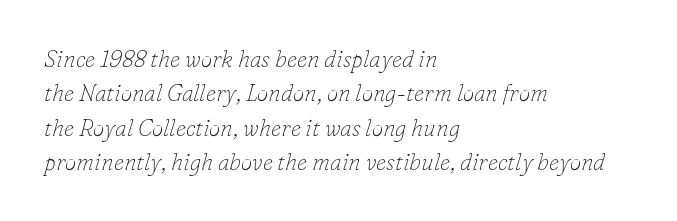
Q: Is the text bold? A: No.
Q: Is the text italic (slanted)? A: Yes, it leans right by about 16 degrees.
Q: Is the text underlined? A: No.
Q: How is the paragraph aligned? A: Left-aligned.
Q: Is the spacing between letters normal or unusually wide? A: Normal.
Q: Is the spacing between lines tight, normal or loose? A: Normal.
